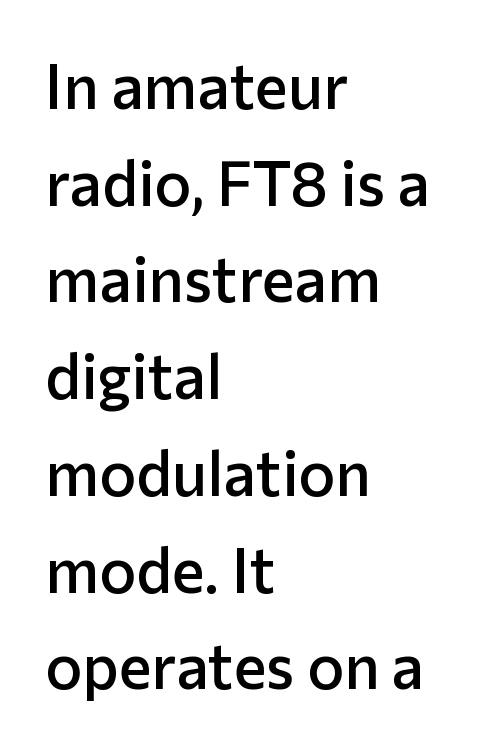
Q: Is the text bold? A: Semi-bold.
Q: Is the text italic (slanted)? A: No, it is upright.
Q: Is the typeface a serif or a sans-serif typeface? A: Sans-serif.
Q: Is the text underlined? A: No.
Q: How is the paragraph aligned? A: Left-aligned.
Q: Is the spacing between letters normal or unusually wide? A: Normal.
Q: Is the spacing between lines tight, normal or loose? A: Normal.
Q: Width (condensed, normal, or wide)? A: Normal.
Q: Stroke contrast? A: Low.
Q: x-height? A: Medium.
Q: Monospaced? A: No.
